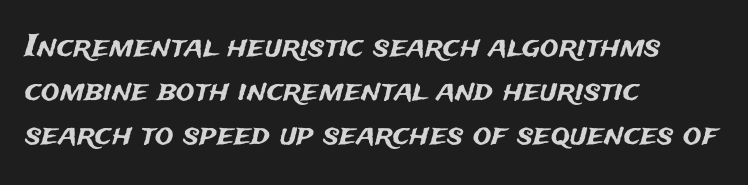
{"serif": "no", "width": "normal", "stroke_contrast": "medium", "x_height": "medium", "monospaced": "no", "underline": "no", "align": "left", "line_spacing": "normal", "line_spacing_ratio": 1.42, "letter_spacing": "normal", "letter_spacing_em": 0.0, "glyph_px": 31}
